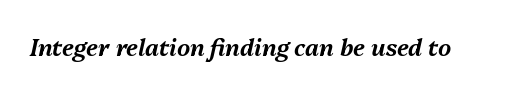
{"italic": "yes", "lean": "right", "slant_degrees": 13, "underline": "no", "letter_spacing": "normal", "letter_spacing_em": 0.0, "glyph_px": 23}
